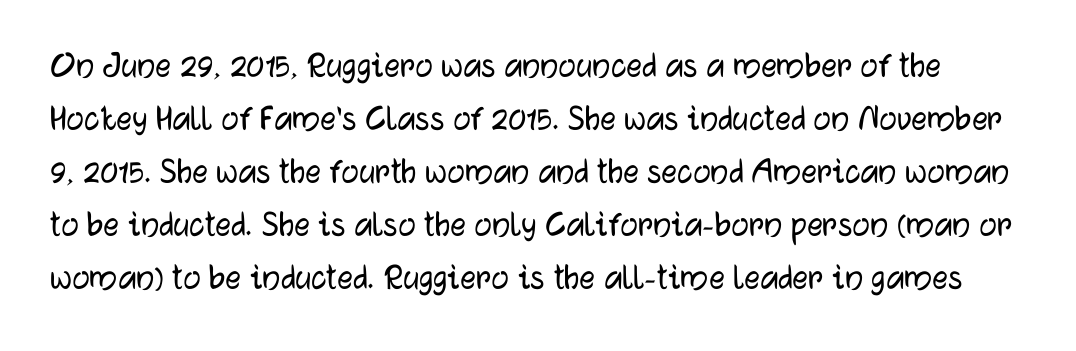
Q: Is the text italic (slanted)? A: No, it is upright.
Q: Is the typeface a serif or a sans-serif typeface? A: Sans-serif.
Q: Is the text underlined? A: No.
Q: Is the spacing between letters normal or unusually wide? A: Normal.
Q: Is the spacing between lines tight, normal or loose? A: Normal.
Q: Width (condensed, normal, or wide)? A: Normal.
Q: Stroke contrast? A: Low.
Q: x-height? A: Medium.
Q: Monospaced? A: No.
